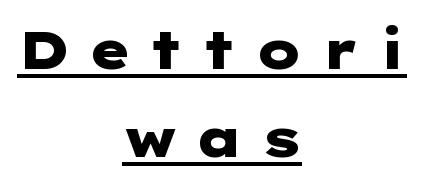
Q: Is the text bold? A: Yes.
Q: Is the text italic (slanted)? A: No, it is upright.
Q: Is the typeface a serif or a sans-serif typeface? A: Sans-serif.
Q: Is the text underlined? A: Yes.
Q: How is the paragraph aligned? A: Centered.
Q: Is the spacing between letters normal or unusually wide? A: Unusually wide.
Q: Is the spacing between lines tight, normal or loose? A: Normal.
Q: Width (condensed, normal, or wide)? A: Wide.
Q: Stroke contrast? A: Low.
Q: x-height? A: Medium.
